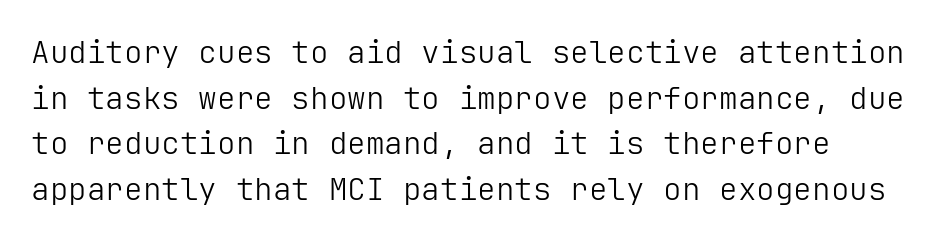
The image shows 31 px light sans-serif type, upright; set normal line spacing (1.47x), normal letter spacing, not underlined; low stroke contrast and a medium x-height.
